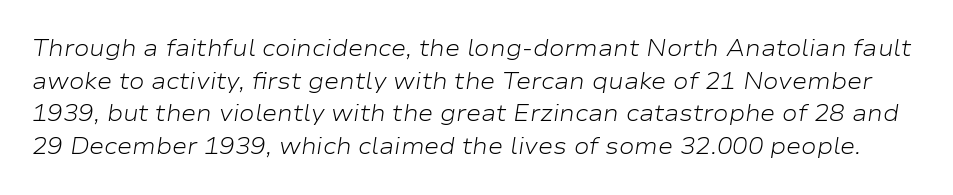
The font's italic variant was chosen for this text. Plain, unruled lines of type. The cut favours lightness, reaching ordinary text weight at its darkest. Compared with typical body copy, the letter spacing here is the same.
